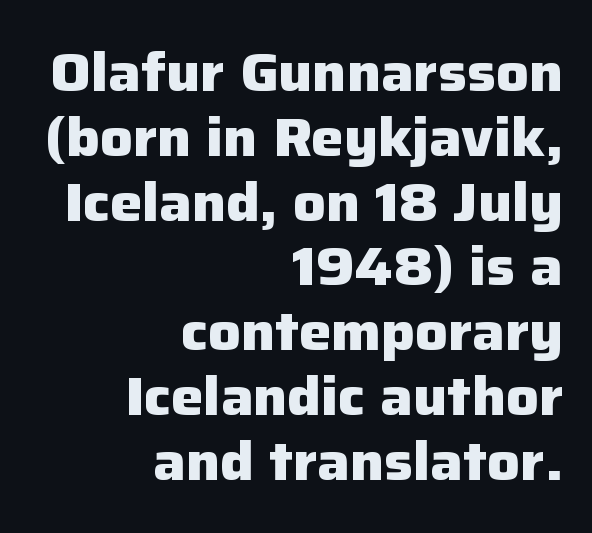
The image shows 54 px heavy sans-serif type, upright; set right-aligned, line spacing 1.2x, normal letter spacing, not underlined; low stroke contrast and a medium x-height.
